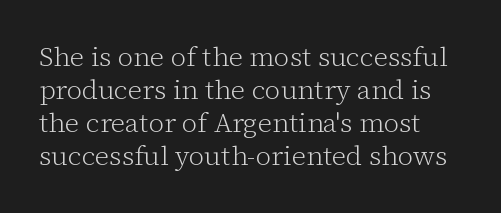
Q: Is the text bold? A: No.
Q: Is the text italic (slanted)? A: No, it is upright.
Q: Is the text underlined? A: No.
Q: Is the spacing between letters normal or unusually wide? A: Normal.
